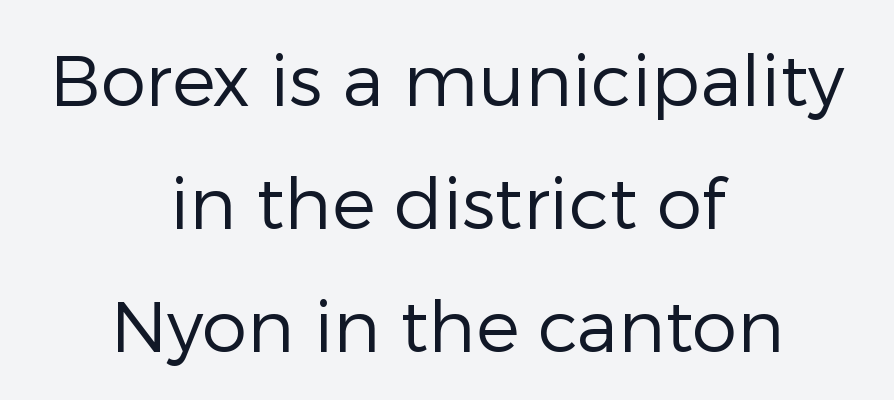
The image shows 72 px regular-weight sans-serif type, upright; set centered, line spacing 1.71x, normal letter spacing, not underlined; low stroke contrast and a medium x-height.
